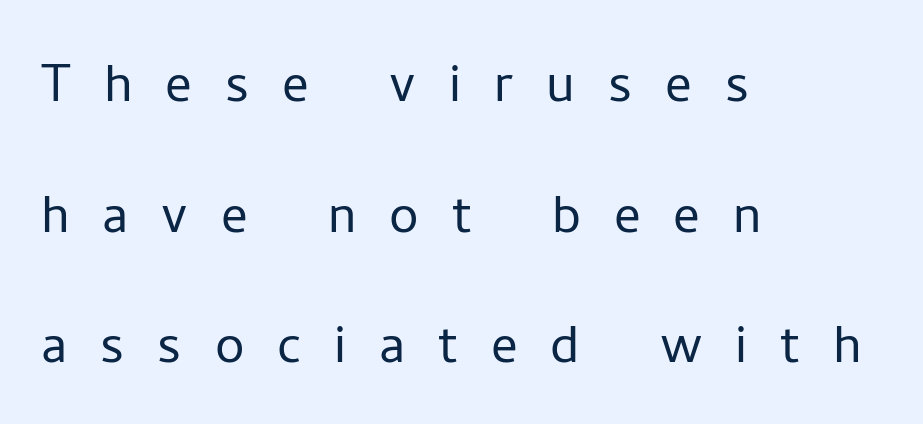
The image shows 66 px light sans-serif type, upright; set left-aligned, loose line spacing (1.98x), unusually wide letter spacing (+0.5 em), not underlined; low stroke contrast and a medium x-height.
